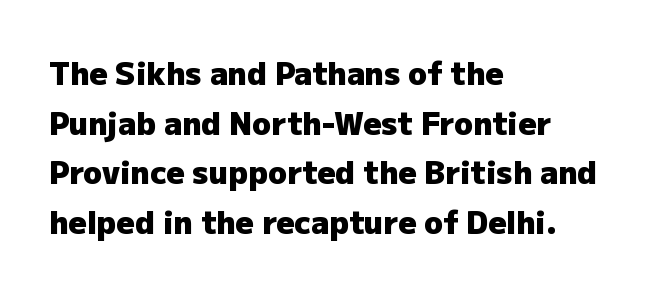
{"serif": "no", "italic": "no", "bold": "yes", "weight": "heavy", "width": "normal", "stroke_contrast": "low", "x_height": "medium", "monospaced": "no", "underline": "no", "align": "left", "line_spacing": "normal", "line_spacing_ratio": 1.6, "letter_spacing": "normal", "letter_spacing_em": 0.0, "glyph_px": 31}
